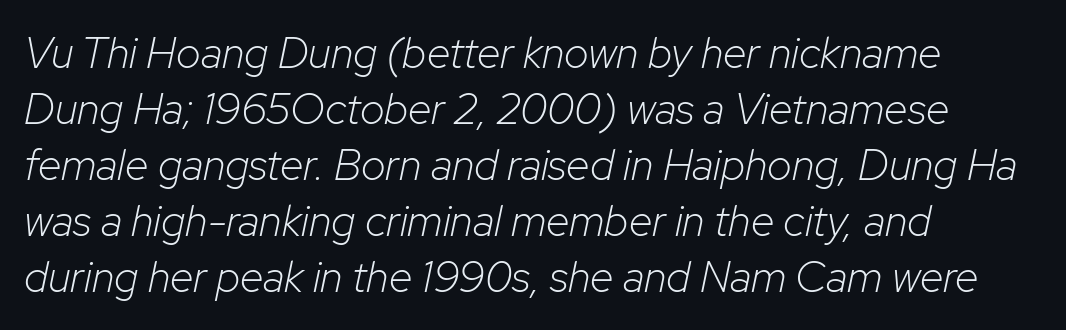
Q: Is the text bold? A: No.
Q: Is the text italic (slanted)? A: Yes, it leans right by about 12 degrees.
Q: Is the text underlined? A: No.
Q: How is the paragraph aligned? A: Left-aligned.
Q: Is the spacing between letters normal or unusually wide? A: Normal.
Q: Is the spacing between lines tight, normal or loose? A: Normal.
Q: Width (condensed, normal, or wide)? A: Normal.
Q: Stroke contrast? A: Low.
Q: x-height? A: Medium.
Q: Monospaced? A: No.
